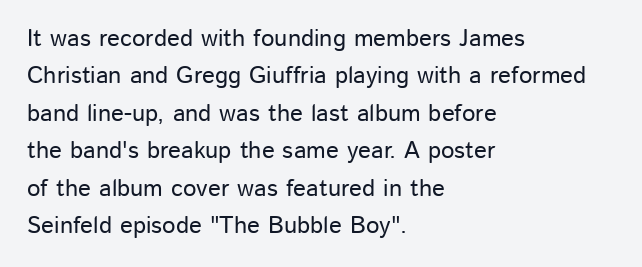
Quick note: interline space is typical. Ordinary non-slanted type is in use. The glyphs are unaccompanied by any horizontal stroke below them. The setting favours the left margin, as ordinary paragraphs usually do.
